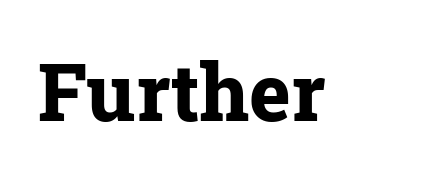
Check the space under the baseline: it is left empty. Small tapered or slab feet sit at the stroke ends, so this counts as serif. Posture: vertical. Set as a true bold cut, around the 700 mark.
